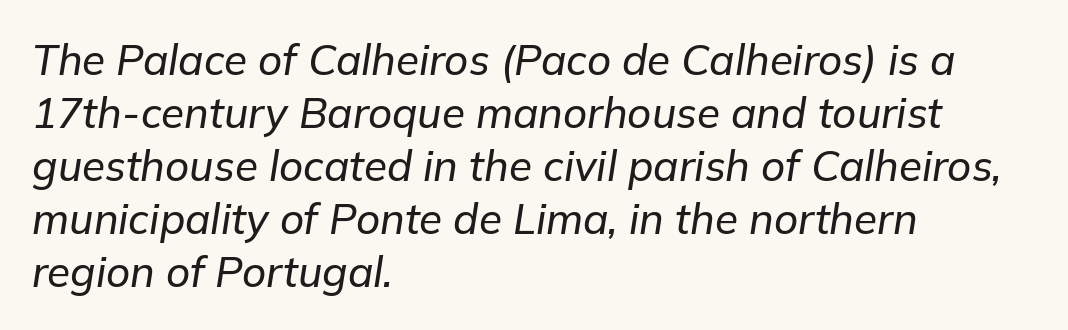
Q: Is the text italic (slanted)? A: Yes, it leans right by about 9 degrees.
Q: Is the text underlined? A: No.
Q: How is the paragraph aligned? A: Left-aligned.
Q: Is the spacing between letters normal or unusually wide? A: Normal.
Q: Is the spacing between lines tight, normal or loose? A: Normal.
Q: Width (condensed, normal, or wide)? A: Normal.
Q: Stroke contrast? A: Low.
Q: x-height? A: Medium.
Q: Monospaced? A: No.
